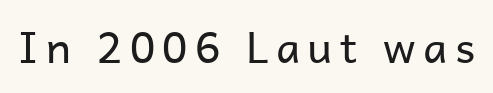
Q: Is the text bold? A: No.
Q: Is the text italic (slanted)? A: No, it is upright.
Q: Is the typeface a serif or a sans-serif typeface? A: Sans-serif.
Q: Is the text underlined? A: No.
Q: Width (condensed, normal, or wide)? A: Normal.
Q: Stroke contrast? A: Low.
Q: x-height? A: Medium.
Q: Monospaced? A: No.
